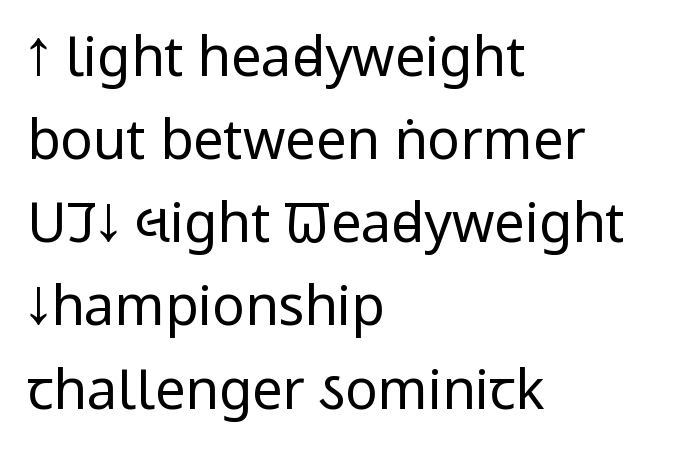
Q: Is the text bold? A: No.
Q: Is the text italic (slanted)? A: No, it is upright.
Q: Is the typeface a serif or a sans-serif typeface? A: Sans-serif.
Q: Is the text underlined? A: No.
Q: How is the paragraph aligned? A: Left-aligned.
Q: Is the spacing between letters normal or unusually wide? A: Normal.
Q: Is the spacing between lines tight, normal or loose? A: Normal.
Q: Width (condensed, normal, or wide)? A: Condensed.
Q: Stroke contrast? A: Low.
Q: x-height? A: Large.
Q: Monospaced? A: No.
